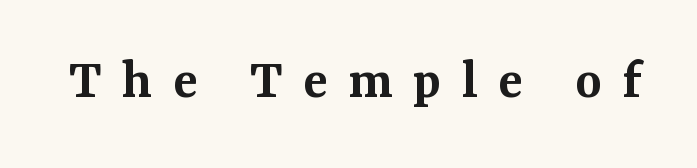
Caption: expanded tracking, letters set apart. The typeface chosen for these lines features serifs. Strokes here are thickened, but only to semibold level. Every character sits straight up, as roman type does.
